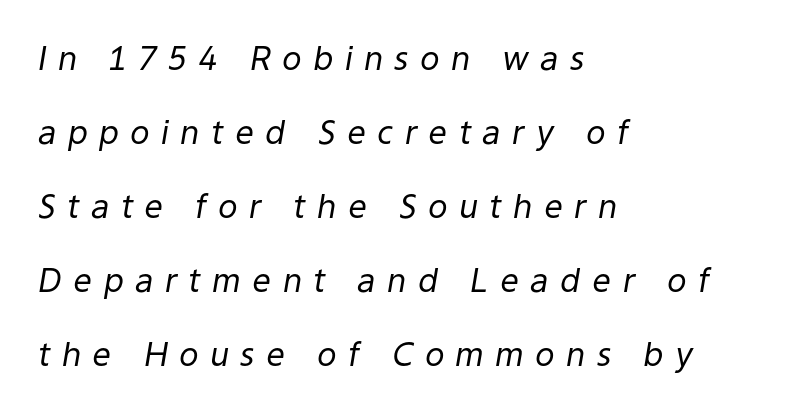
Rule under the text: the space is simply empty. Stroke thickness stays within the range of a standard reading face or lighter. The letters are spread apart with noticeably loose tracking. Is this a fixed-width face? No — the glyphs have proportional, varying widths. Line beginnings align vertically; line endings do not.
